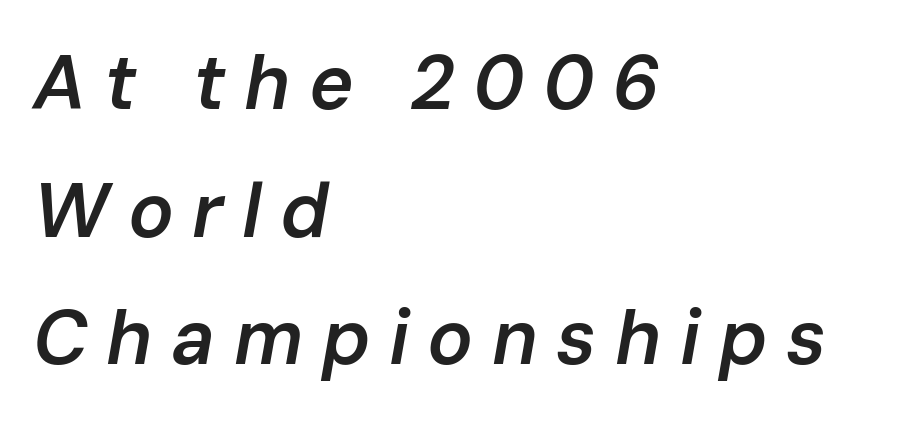
Q: Is the text bold? A: Semi-bold.
Q: Is the text italic (slanted)? A: Yes, it leans right by about 10 degrees.
Q: Is the text underlined? A: No.
Q: How is the paragraph aligned? A: Left-aligned.
Q: Is the spacing between letters normal or unusually wide? A: Unusually wide.
Q: Is the spacing between lines tight, normal or loose? A: Normal.
Q: Width (condensed, normal, or wide)? A: Normal.
Q: Stroke contrast? A: Low.
Q: x-height? A: Medium.
Q: Monospaced? A: No.
